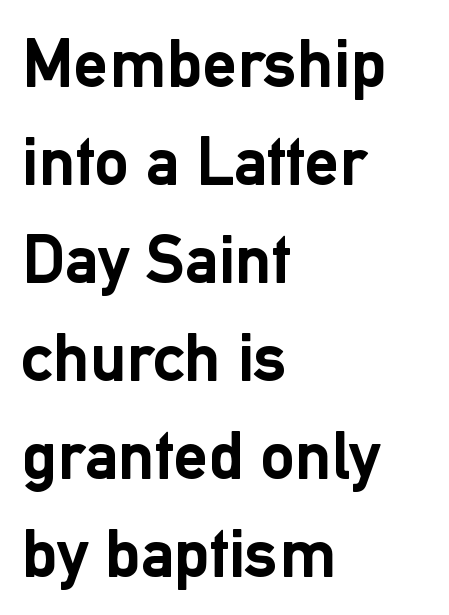
Descenders hang freely into open space. Caption: standard tracking, unaltered. No italicization has been applied; the sample stays upright. Spacing verdict: proportional, widths tailored to each character. The typesetting leans heavy: a genuine bold.
